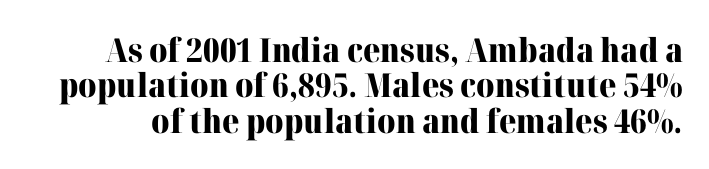
{"serif": "yes", "italic": "no", "bold": "yes", "weight": "heavy", "width": "normal", "stroke_contrast": "high", "x_height": "medium", "monospaced": "no", "underline": "no", "line_spacing": "tight", "line_spacing_ratio": 1.07, "letter_spacing": "normal", "letter_spacing_em": 0.0, "glyph_px": 33}
